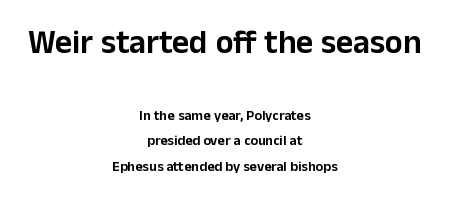
Q: Is the text italic (slanted)? A: No, it is upright.
Q: Is the typeface a serif or a sans-serif typeface? A: Sans-serif.
Q: Is the text underlined? A: No.
Q: How is the paragraph aligned? A: Centered.
Q: Is the spacing between letters normal or unusually wide? A: Normal.
Q: Which block of text is set in a larger size, the first (top) or the second (bottom)? A: The first (top) one.
Q: Width (condensed, normal, or wide)? A: Normal.
Q: Stroke contrast? A: Low.
Q: x-height? A: Medium.
Q: Monospaced? A: No.
